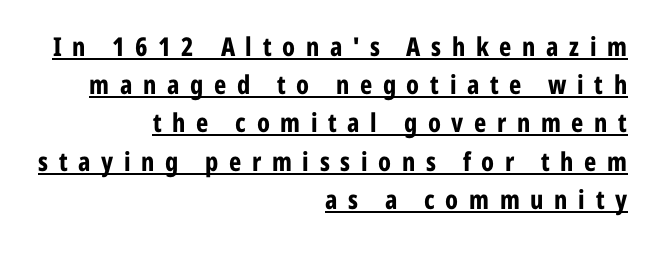
The type is letterspaced generously, with wide tracking. Every letter is thick-stroked: bold, no question. Each line ends at the same right margin while the left side varies. Every character sits straight up, as roman type does. The lettering is marked with a stroke running underneath it. Normally led — the rows are evenly, conventionally spaced.
